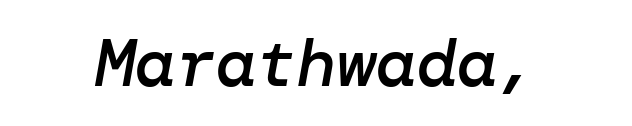
{"italic": "yes", "lean": "right", "slant_degrees": 10, "bold": "semi", "weight": "semibold", "width": "normal", "stroke_contrast": "low", "x_height": "medium", "underline": "no", "align": "center", "letter_spacing": "normal", "letter_spacing_em": 0.0, "glyph_px": 67}
